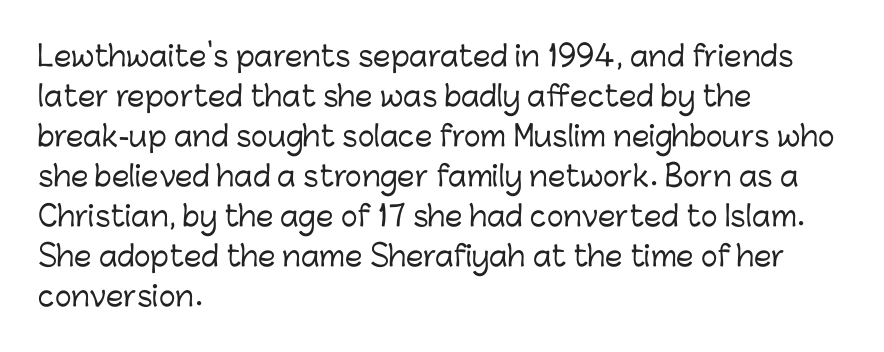
The image shows 28 px sans-serif type, upright; set left-aligned, normal line spacing (1.43x), normal letter spacing, not underlined; low stroke contrast and a medium x-height.
